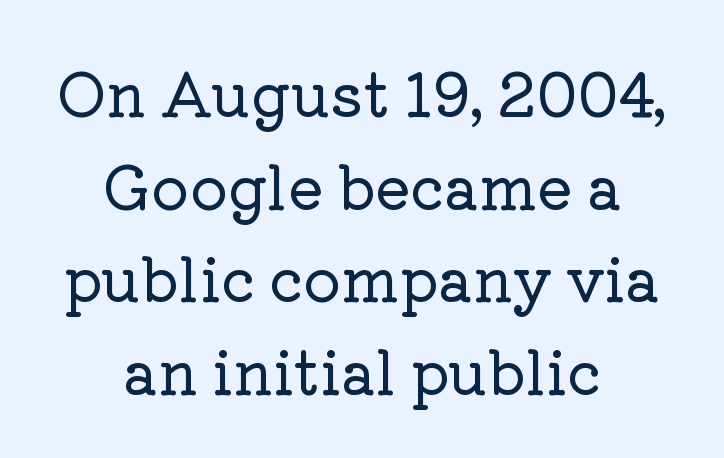
Q: Is the text italic (slanted)? A: No, it is upright.
Q: Is the typeface a serif or a sans-serif typeface? A: Serif.
Q: Is the text underlined? A: No.
Q: How is the paragraph aligned? A: Centered.
Q: Is the spacing between letters normal or unusually wide? A: Normal.
Q: Is the spacing between lines tight, normal or loose? A: Normal.
Q: Width (condensed, normal, or wide)? A: Normal.
Q: Stroke contrast? A: Low.
Q: x-height? A: Medium.
Q: Monospaced? A: No.
